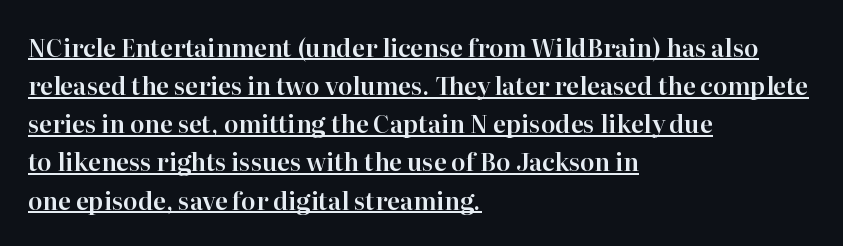
Q: Is the text italic (slanted)? A: No, it is upright.
Q: Is the text underlined? A: Yes.
Q: How is the paragraph aligned? A: Left-aligned.
Q: Is the spacing between letters normal or unusually wide? A: Normal.
Q: Is the spacing between lines tight, normal or loose? A: Normal.
